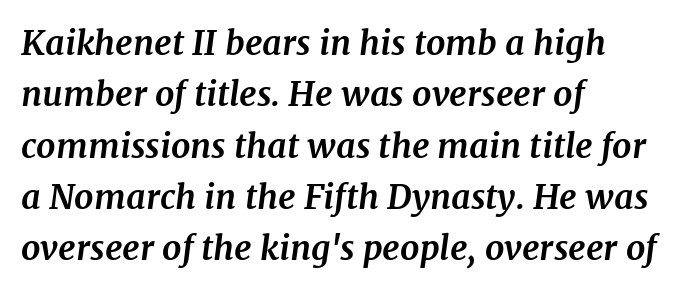
Has an underline been added? It has not. Is the block centered? No — it sits flush against the left margin. The passage shown leans; its letterforms are oblique. The face used here is proportionally spaced, like ordinary book or web type.
